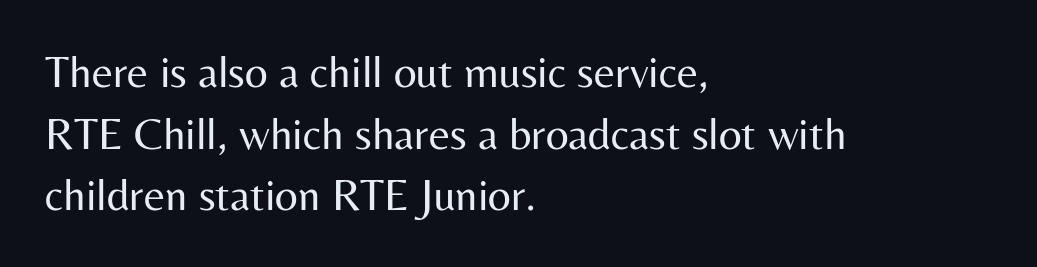
The image shows 45 px regular-weight sans-serif type, upright; set left-aligned, normal line spacing (1.37x), normal letter spacing, not underlined; medium stroke contrast and a medium x-height.
